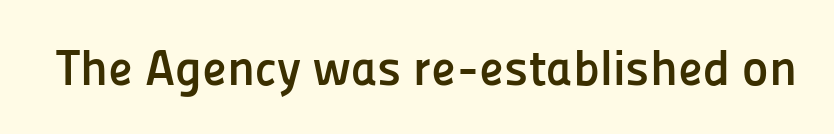
Chunky letters — that's bold for sure. Each word holds together tightly as a unit, with standard inter-letter gaps. Vertical strokes here are truly vertical. Proportional: the letters do not fall into vertical columns.
